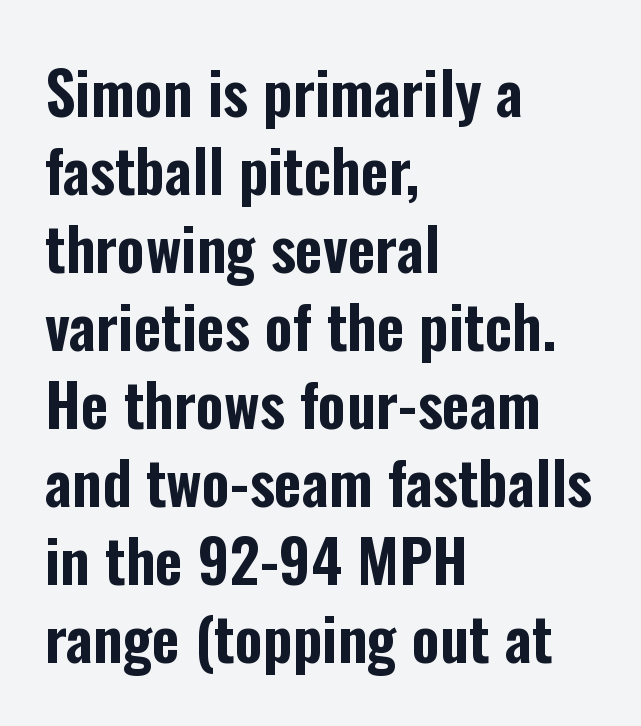
Does the leading feel generous? No, just average. Look at the tracking — it's just the regular setting, nothing added. These lines stack with their left ends in a neat column. Underlining? Definitely not there. Type style note: lacks serifs.
